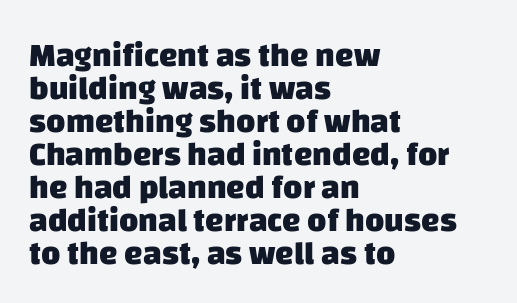
The image shows 33 px heavy sans-serif type; set left-aligned, tight line spacing (1.0x), normal letter spacing, not underlined; low stroke contrast and a large x-height.
